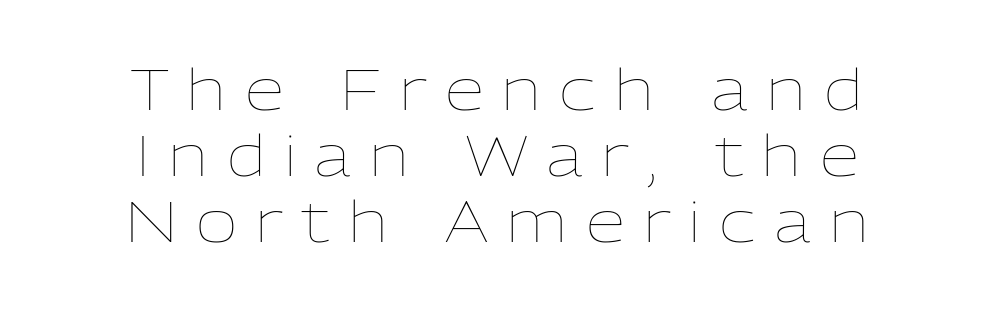
The image shows 57 px thin type, upright; set centered, line spacing 1.16x, unusually wide letter spacing (+0.32 em), not underlined; low stroke contrast and a medium x-height.
